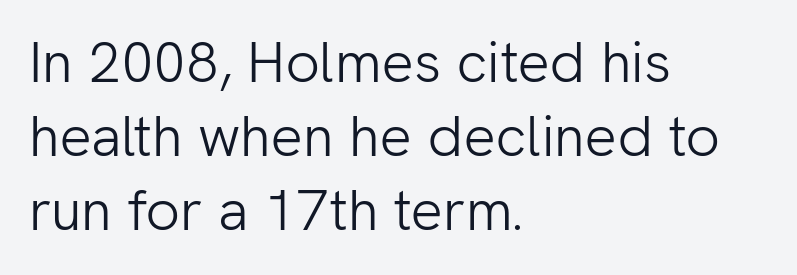
Q: Is the text bold? A: No.
Q: Is the text italic (slanted)? A: No, it is upright.
Q: Is the typeface a serif or a sans-serif typeface? A: Sans-serif.
Q: Is the text underlined? A: No.
Q: How is the paragraph aligned? A: Left-aligned.
Q: Is the spacing between letters normal or unusually wide? A: Normal.
Q: Is the spacing between lines tight, normal or loose? A: Normal.
Q: Width (condensed, normal, or wide)? A: Normal.
Q: Stroke contrast? A: Low.
Q: x-height? A: Medium.
Q: Monospaced? A: No.
